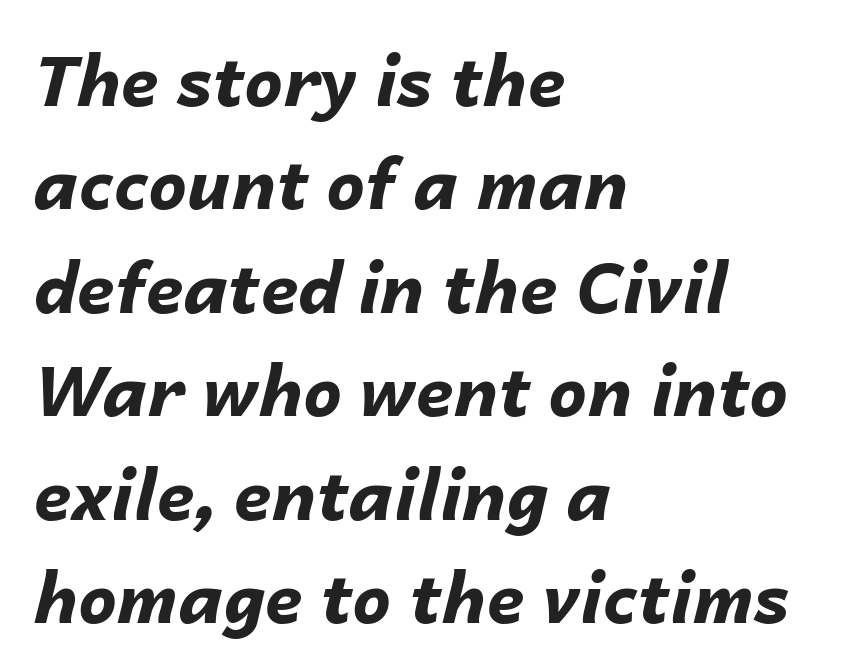
The image shows 69 px bold type, italic (leaning right); set left-aligned, normal line spacing (1.5x), normal letter spacing, not underlined; low stroke contrast and a medium x-height.
